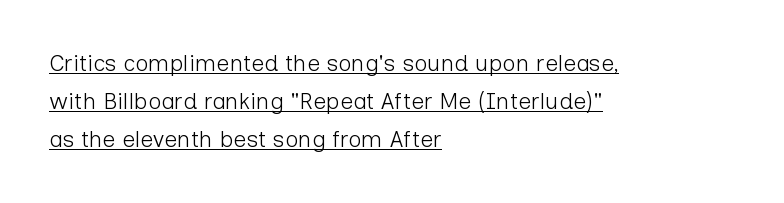
{"italic": "no", "bold": "no", "underline": "yes", "align": "left", "line_spacing": "normal", "line_spacing_ratio": 1.66, "letter_spacing": "normal", "letter_spacing_em": 0.0, "glyph_px": 23}
